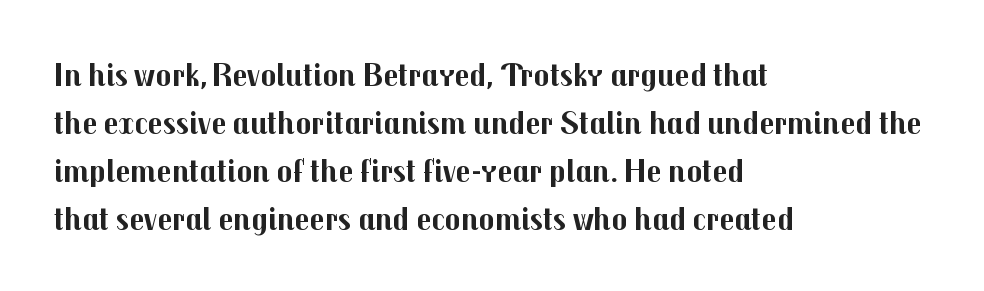
Q: Is the text bold? A: Yes.
Q: Is the text italic (slanted)? A: No, it is upright.
Q: Is the typeface a serif or a sans-serif typeface? A: Sans-serif.
Q: Is the text underlined? A: No.
Q: How is the paragraph aligned? A: Left-aligned.
Q: Is the spacing between letters normal or unusually wide? A: Normal.
Q: Is the spacing between lines tight, normal or loose? A: Normal.
Q: Width (condensed, normal, or wide)? A: Normal.
Q: Stroke contrast? A: Medium.
Q: x-height? A: Medium.
Q: Monospaced? A: No.
